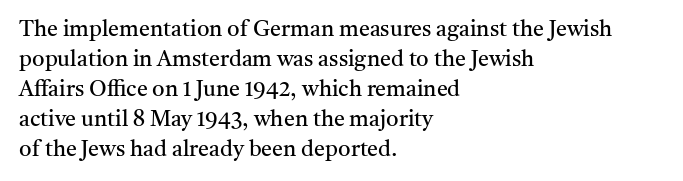
The image shows 22 px text type, upright; set left-aligned, normal line spacing (1.36x), normal letter spacing, not underlined.
